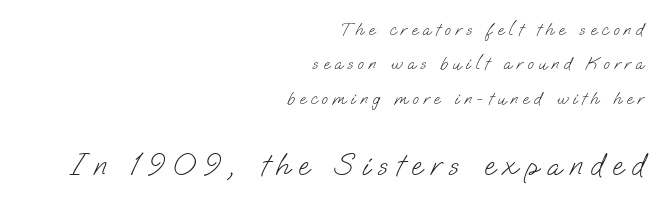
The image shows 31 px light sans-serif type; set right-aligned, loose line spacing (1.91x), unusually wide letter spacing (+0.27 em), not underlined; the second (bottom) block is 1.72x larger; low stroke contrast and a small x-height.
